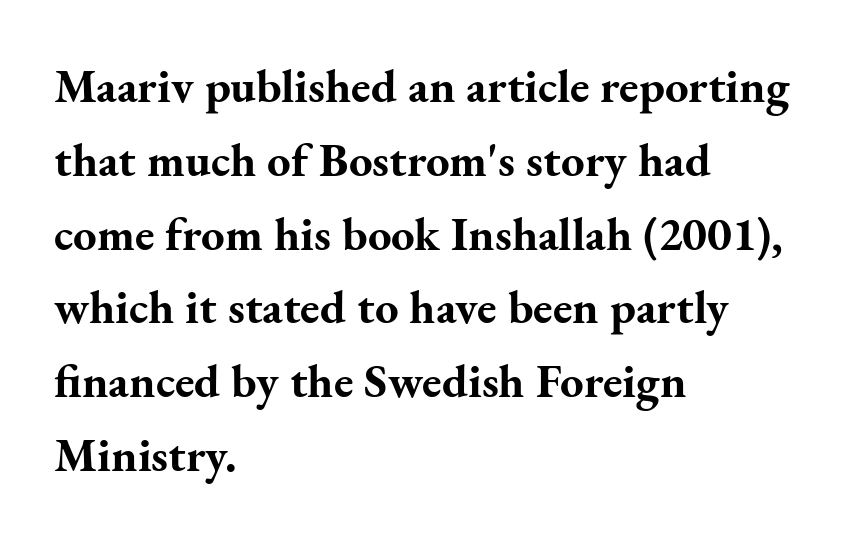
Q: Is the text bold? A: Yes.
Q: Is the text italic (slanted)? A: No, it is upright.
Q: Is the typeface a serif or a sans-serif typeface? A: Serif.
Q: Is the text underlined? A: No.
Q: How is the paragraph aligned? A: Left-aligned.
Q: Is the spacing between letters normal or unusually wide? A: Normal.
Q: Is the spacing between lines tight, normal or loose? A: Normal.
Q: Width (condensed, normal, or wide)? A: Normal.
Q: Stroke contrast? A: Medium.
Q: x-height? A: Small.
Q: Monospaced? A: No.
